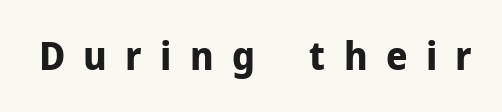
The passage shown is emphatically bold. Look at the bottom of the vertical strokes: they stop flat, with no serifs. Tall strokes in this sample are plumb rather than angled. A typesetter would call this proportional, since set widths differ per character. Descender tails drop into unmarked territory.
